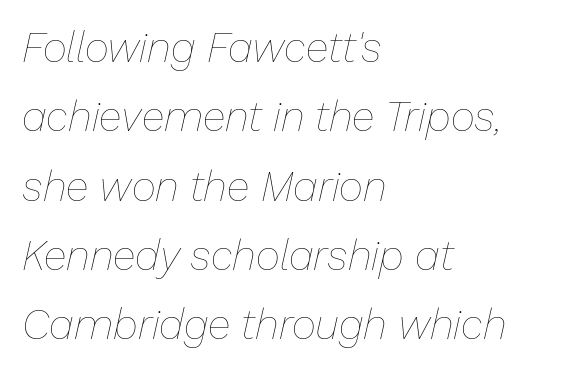
Q: Is the text bold? A: No.
Q: Is the text italic (slanted)? A: Yes, it leans right by about 13 degrees.
Q: Is the text underlined? A: No.
Q: How is the paragraph aligned? A: Left-aligned.
Q: Is the spacing between letters normal or unusually wide? A: Normal.
Q: Is the spacing between lines tight, normal or loose? A: Normal.
Q: Width (condensed, normal, or wide)? A: Normal.
Q: Stroke contrast? A: Low.
Q: x-height? A: Medium.
Q: Monospaced? A: No.
